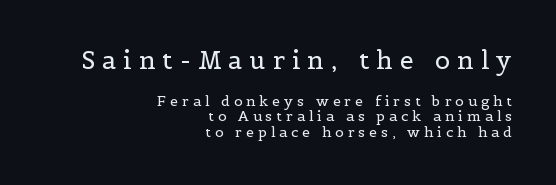
Q: Is the text bold? A: No.
Q: Is the text italic (slanted)? A: No, it is upright.
Q: Is the text underlined? A: No.
Q: How is the paragraph aligned? A: Right-aligned.
Q: Is the spacing between letters normal or unusually wide? A: Unusually wide.
Q: Is the spacing between lines tight, normal or loose? A: Tight.
Q: Which block of text is set in a larger size, the first (top) or the second (bottom)? A: The first (top) one.
